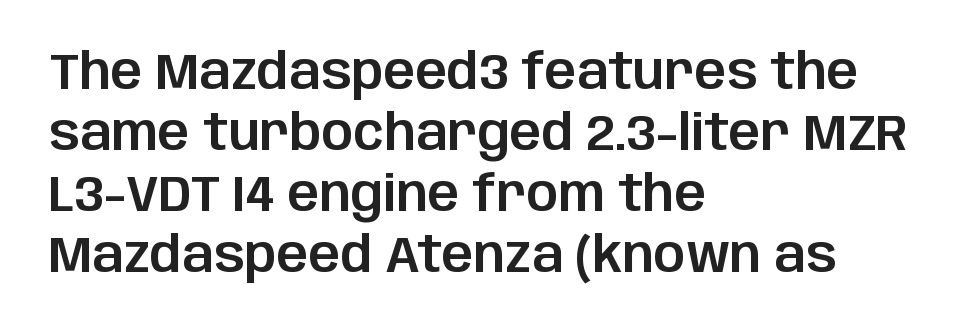
{"serif": "no", "italic": "no", "width": "normal", "stroke_contrast": "low", "x_height": "large", "monospaced": "no", "underline": "no", "align": "left", "line_spacing_ratio": 1.22, "letter_spacing": "normal", "letter_spacing_em": 0.0, "glyph_px": 50}
